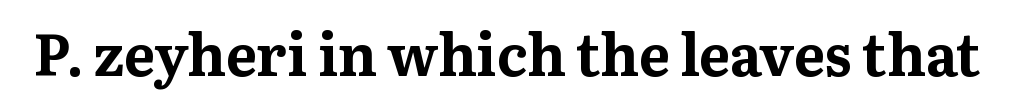
Q: Is the text bold? A: Yes.
Q: Is the text italic (slanted)? A: No, it is upright.
Q: Is the typeface a serif or a sans-serif typeface? A: Serif.
Q: Is the text underlined? A: No.
Q: Is the spacing between letters normal or unusually wide? A: Normal.
Q: Width (condensed, normal, or wide)? A: Normal.
Q: Stroke contrast? A: Medium.
Q: x-height? A: Medium.
Q: Monospaced? A: No.
